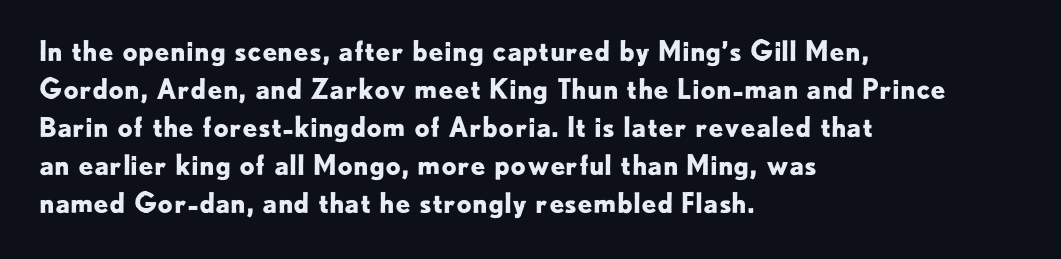
{"italic": "no", "bold": "yes", "underline": "no", "align": "left", "line_spacing": "normal", "line_spacing_ratio": 1.41, "letter_spacing": "normal", "letter_spacing_em": 0.0, "glyph_px": 27}
